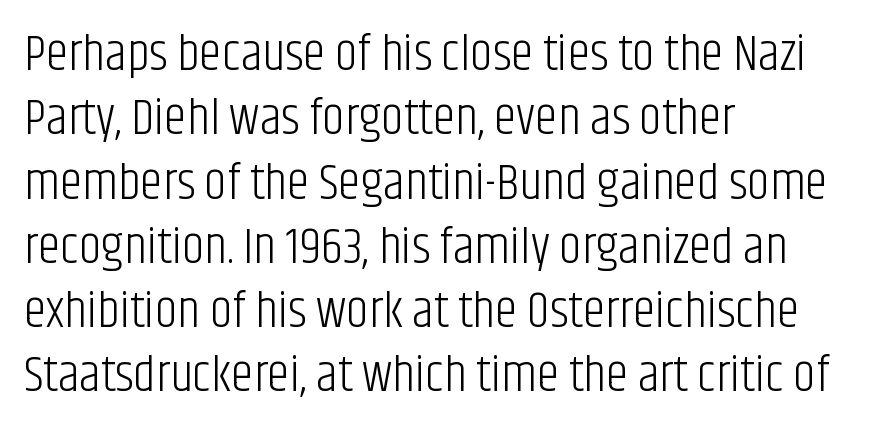
One glance says typical: line gaps are just what's usual. Compared with a centered layout, this one pins lines to the left instead. The glyphs in this specimen are sans serif. Underline: absent.
